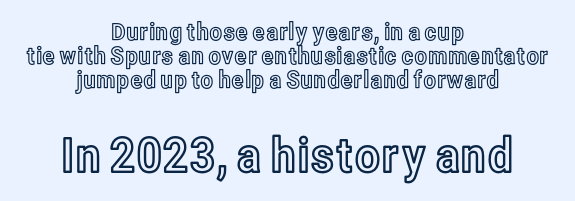
A typesetter would call this proportional, since set widths differ per character. The lower block of text is set noticeably larger than the block above it. Summary of vertical rhythm: compact, with narrow interline spacing. Is there any slant? The stems are plumb. A student would call this center alignment; a typographer would say set centered. Descenders hang freely into open space.
